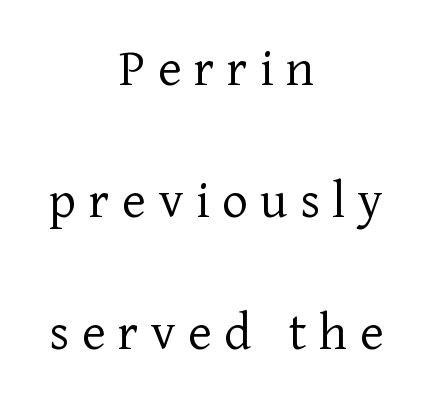
The image shows 56 px light serif type, upright; set centered, loose line spacing (2.36x), unusually wide letter spacing (+0.22 em), not underlined; low stroke contrast and a medium x-height.
